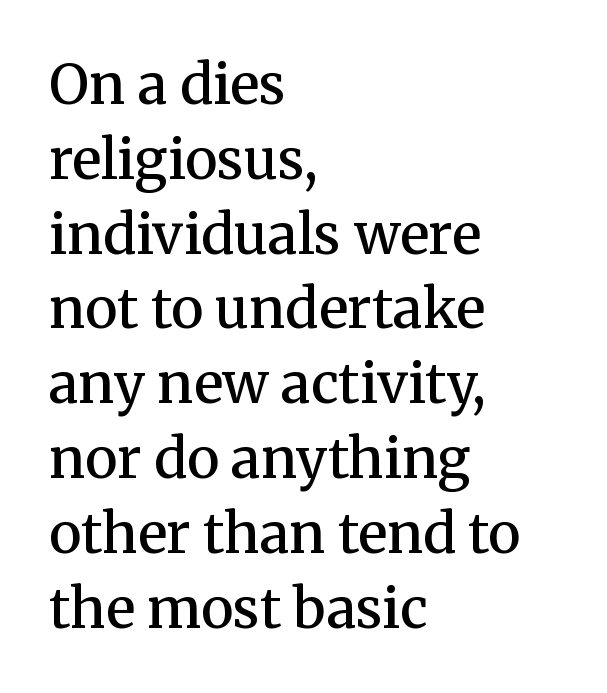
The image shows 55 px semibold serif type, upright; set left-aligned, normal line spacing (1.36x), normal letter spacing, not underlined; medium stroke contrast and a medium x-height.
